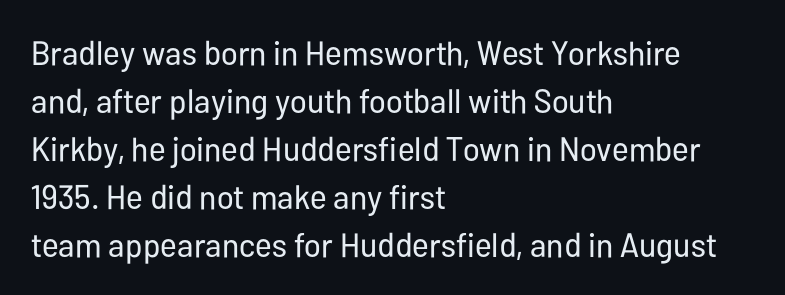
Nobody touched the tracking dial on this one. Looks like regular typesetting: each glyph gets only the width it needs. Style check: upright. Notice how descenders clear the ascenders below comfortably — that's standard leading. A quiet, ordinary-to-light weight characterises the typeface.
